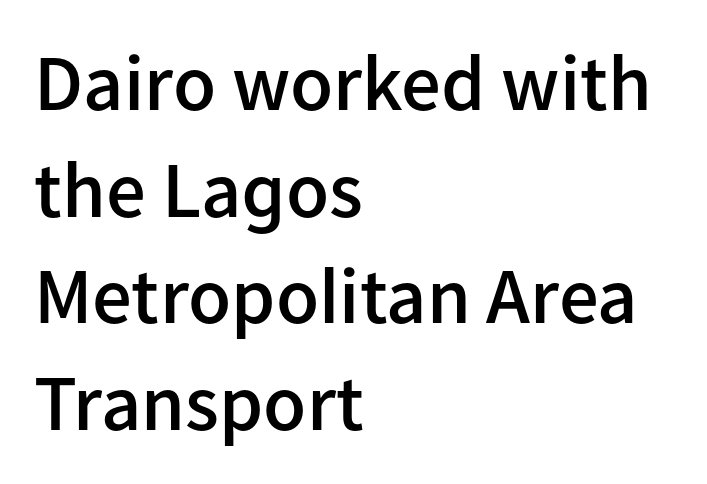
{"serif": "no", "italic": "no", "bold": "semi", "weight": "semibold", "width": "normal", "stroke_contrast": "low", "x_height": "medium", "monospaced": "no", "underline": "no", "align": "left", "line_spacing": "normal", "line_spacing_ratio": 1.35, "letter_spacing": "normal", "letter_spacing_em": 0.0, "glyph_px": 79}
